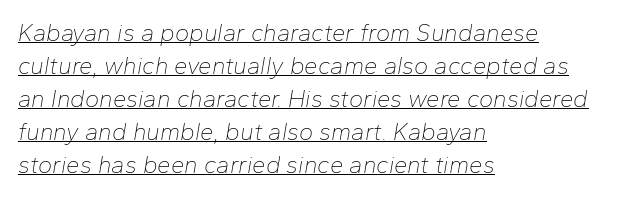
{"italic": "yes", "lean": "right", "slant_degrees": 10, "bold": "no", "underline": "yes", "align": "left", "line_spacing": "normal", "line_spacing_ratio": 1.38, "letter_spacing": "normal", "letter_spacing_em": 0.0, "glyph_px": 24}
